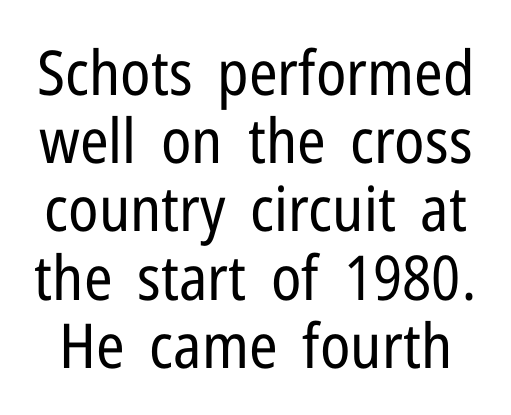
The image shows 62 px regular-weight, condensed sans-serif type, upright; set tight line spacing (1.1x), normal letter spacing, not underlined; low stroke contrast and a medium x-height.
